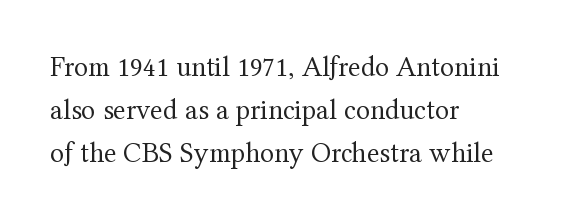
Q: Is the text bold? A: No.
Q: Is the text italic (slanted)? A: No, it is upright.
Q: Is the typeface a serif or a sans-serif typeface? A: Serif.
Q: Is the text underlined? A: No.
Q: How is the paragraph aligned? A: Left-aligned.
Q: Is the spacing between letters normal or unusually wide? A: Normal.
Q: Is the spacing between lines tight, normal or loose? A: Normal.
Q: Width (condensed, normal, or wide)? A: Normal.
Q: Stroke contrast? A: Medium.
Q: x-height? A: Medium.
Q: Monospaced? A: No.
